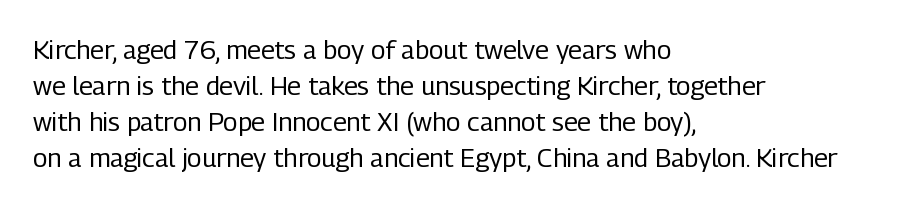
Teacher's note: observe the even left margin — that is flush-left alignment. Students, note that the glyphs here touch the page at normal intervals. Do the letters lean? They stand straight. Descenders hang freely into open space. Stem width sits at or under what a default text font uses.
